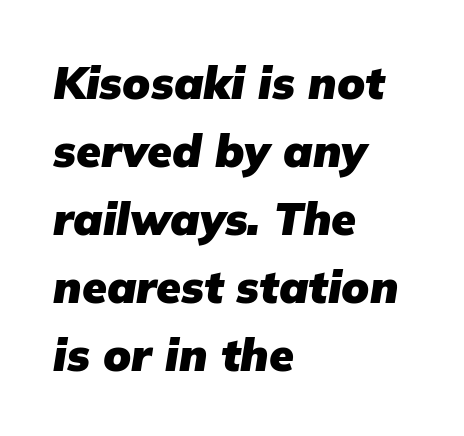
This is oblique type, the kind used for emphasis or titles. Honestly, there is no underline to notice here at all. These lines are rendered in a variable-pitch font. The type is set solid horizontally, with unmodified tracking. Bold? Absolutely — the strokes are thick and heavy. Regular leading.
